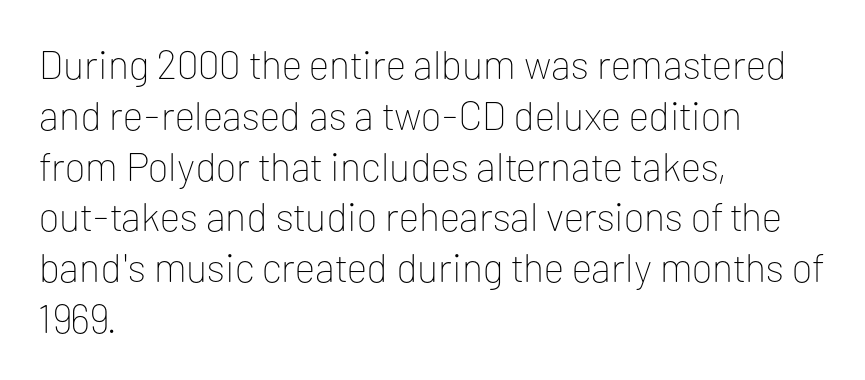
Q: Is the text bold? A: No.
Q: Is the text italic (slanted)? A: No, it is upright.
Q: Is the typeface a serif or a sans-serif typeface? A: Sans-serif.
Q: Is the text underlined? A: No.
Q: How is the paragraph aligned? A: Left-aligned.
Q: Is the spacing between letters normal or unusually wide? A: Normal.
Q: Is the spacing between lines tight, normal or loose? A: Normal.
Q: Width (condensed, normal, or wide)? A: Normal.
Q: Stroke contrast? A: Low.
Q: x-height? A: Medium.
Q: Monospaced? A: No.
